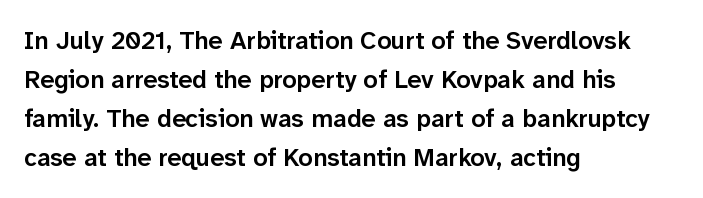
{"italic": "no", "bold": "semi", "underline": "no", "align": "left", "line_spacing": "normal", "line_spacing_ratio": 1.56, "letter_spacing": "normal", "letter_spacing_em": 0.0, "glyph_px": 25}
